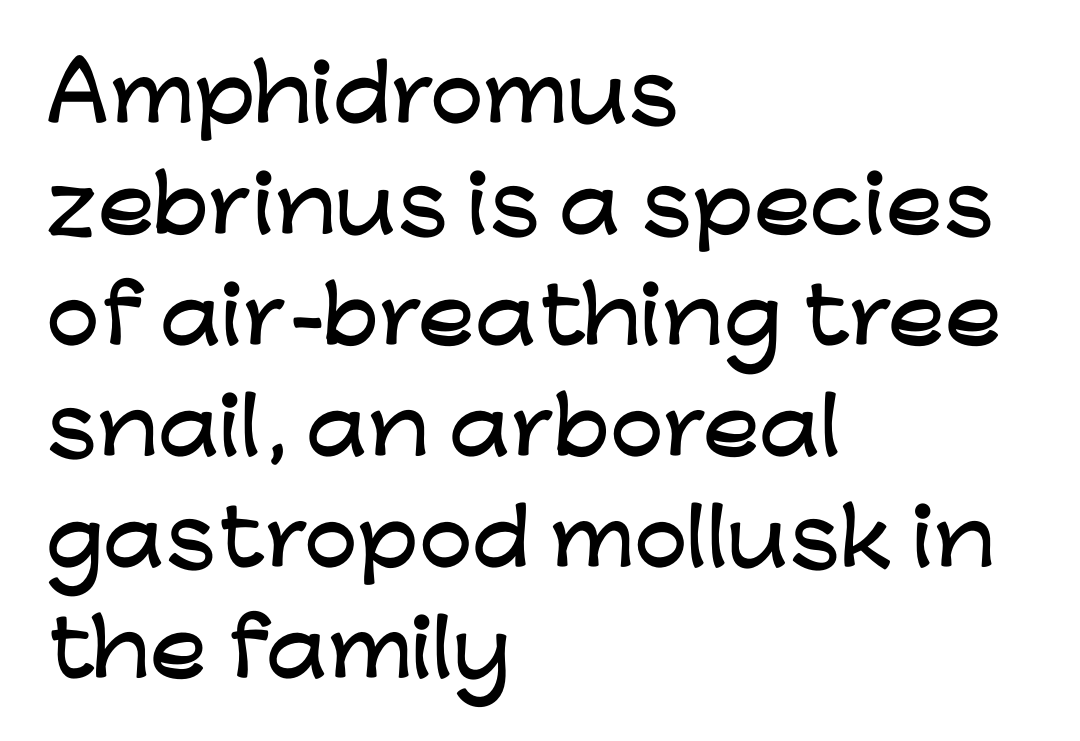
Q: Is the text italic (slanted)? A: No, it is upright.
Q: Is the typeface a serif or a sans-serif typeface? A: Sans-serif.
Q: Is the text underlined? A: No.
Q: How is the paragraph aligned? A: Left-aligned.
Q: Is the spacing between letters normal or unusually wide? A: Normal.
Q: Is the spacing between lines tight, normal or loose? A: Normal.
Q: Width (condensed, normal, or wide)? A: Wide.
Q: Stroke contrast? A: Low.
Q: x-height? A: Medium.
Q: Monospaced? A: No.
